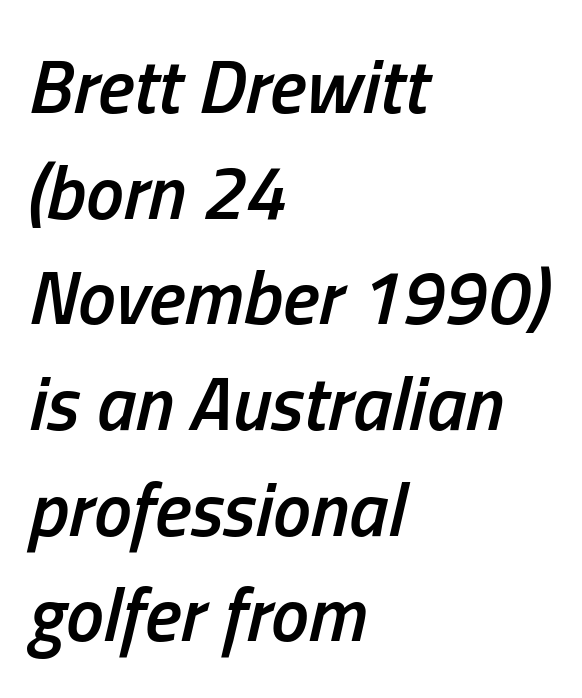
{"italic": "yes", "lean": "right", "slant_degrees": 13, "bold": "semi", "weight": "semibold", "width": "condensed", "stroke_contrast": "low", "x_height": "medium", "monospaced": "no", "underline": "no", "align": "left", "line_spacing": "normal", "line_spacing_ratio": 1.39, "letter_spacing": "normal", "letter_spacing_em": 0.0, "glyph_px": 76}
